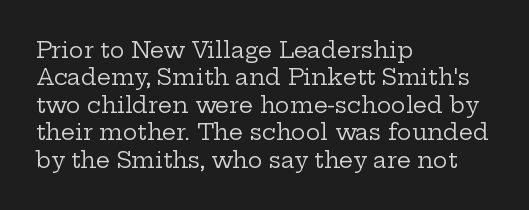
Q: Is the text bold? A: No.
Q: Is the text italic (slanted)? A: No, it is upright.
Q: Is the text underlined? A: No.
Q: How is the paragraph aligned? A: Left-aligned.
Q: Is the spacing between letters normal or unusually wide? A: Normal.
Q: Is the spacing between lines tight, normal or loose? A: Normal.
